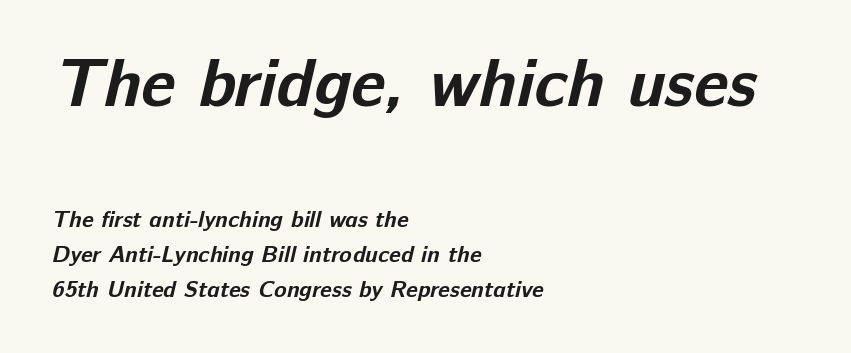
The space beneath each line is pristine and unruled. Nothing sits at the stroke ends, so this counts as sans-serif. Here the designer chose a conventional face with non-uniform glyph widths. Reading down the column, the eye jumps a familiar distance to each next line. Compared with typical body copy, the letter spacing here is the same.
